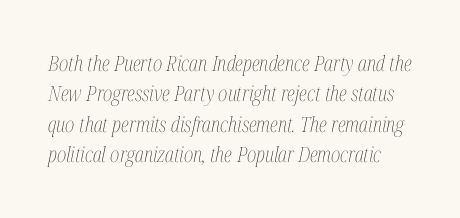
The image shows 21 px text type, italic (leaning right); set normal line spacing (1.45x), normal letter spacing, not underlined.
